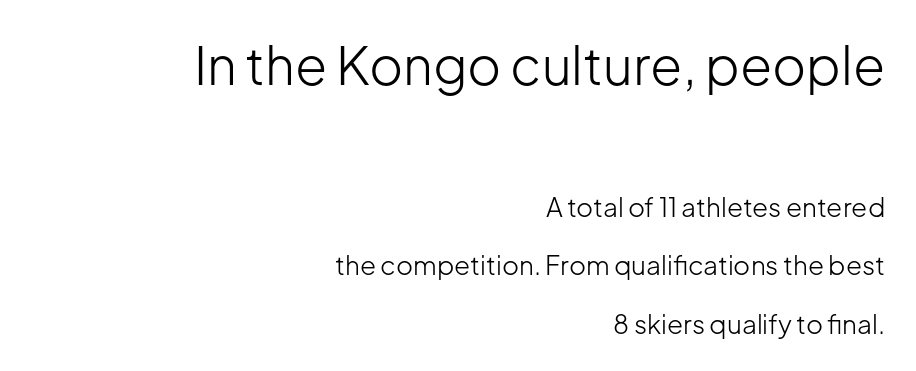
Does the copy run flush right? Yes — the right margin is perfectly even. Style check: upright. The typesetting does not lean heavy: it is not bold. A typesetter would call this proportional, since set widths differ per character. Underline: absent. This rendering leaves character spacing at its baseline value.
